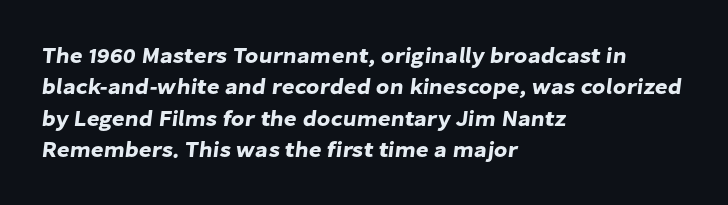
The image shows 22 px text type; set left-aligned, normal line spacing (1.43x), normal letter spacing, not underlined.
